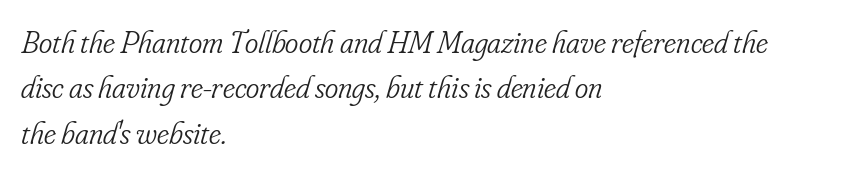
The image shows 32 px light, condensed serif type, italic (leaning right); set left-aligned, normal line spacing (1.42x), normal letter spacing, not underlined; low stroke contrast and a small x-height.
